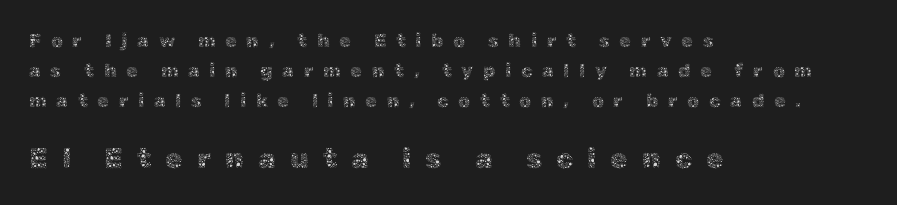
Q: Is the text bold? A: No.
Q: Is the text italic (slanted)? A: No, it is upright.
Q: Is the text underlined? A: No.
Q: How is the paragraph aligned? A: Left-aligned.
Q: Is the spacing between letters normal or unusually wide? A: Unusually wide.
Q: Is the spacing between lines tight, normal or loose? A: Normal.
Q: Which block of text is set in a larger size, the first (top) or the second (bottom)? A: The second (bottom) one.
Q: Width (condensed, normal, or wide)? A: Normal.
Q: x-height? A: Medium.
Q: Monospaced? A: No.
